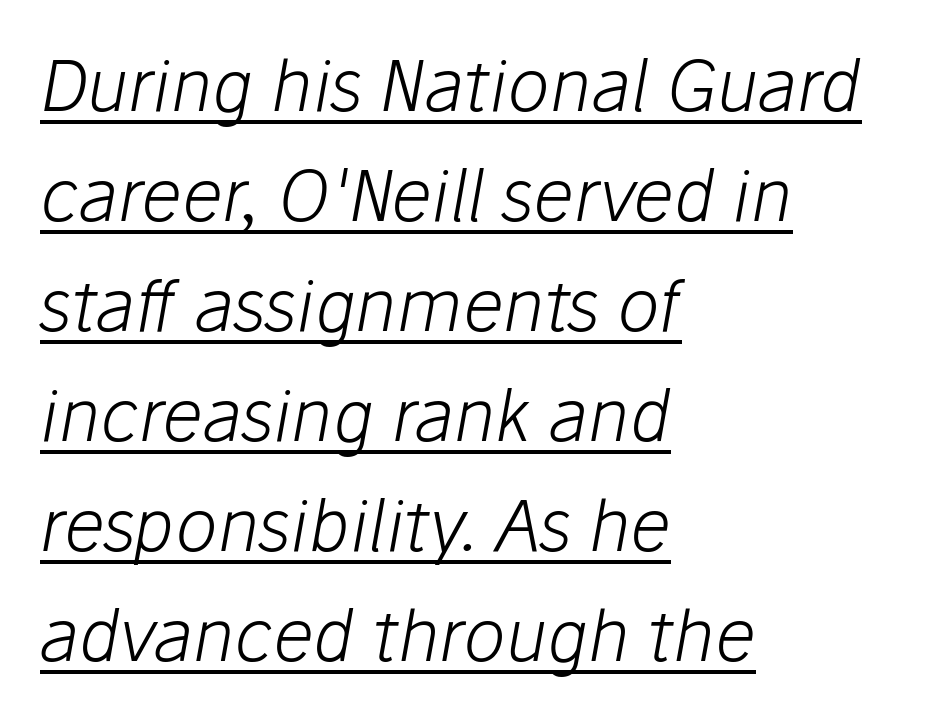
Q: Is the text bold? A: No.
Q: Is the text italic (slanted)? A: Yes, it leans right by about 10 degrees.
Q: Is the text underlined? A: Yes.
Q: How is the paragraph aligned? A: Left-aligned.
Q: Is the spacing between letters normal or unusually wide? A: Normal.
Q: Is the spacing between lines tight, normal or loose? A: Normal.
Q: Width (condensed, normal, or wide)? A: Normal.
Q: Stroke contrast? A: Low.
Q: x-height? A: Medium.
Q: Monospaced? A: No.
